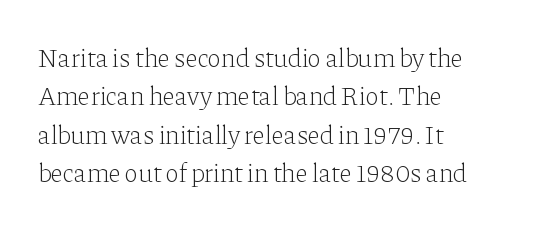
The image shows 26 px text type, upright; set left-aligned, normal line spacing (1.48x), normal letter spacing, not underlined.
